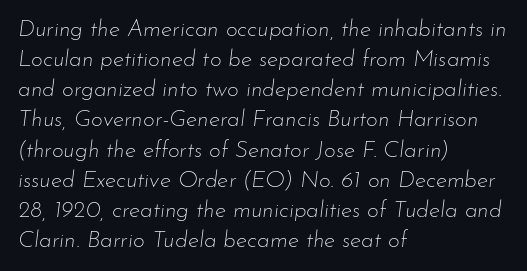
This rendering features lettering with no underline. Is the block centered? No — it sits flush against the left margin. Observe the ordinary spacing: letters are neighbours, not strangers. This is oblique type, the kind used for emphasis or titles. Compared with typical paragraphs, the rows here are spaced about the same.
